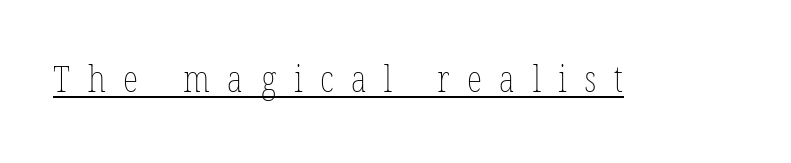
Q: Is the text bold? A: No.
Q: Is the text italic (slanted)? A: No, it is upright.
Q: Is the text underlined? A: Yes.
Q: Is the spacing between letters normal or unusually wide? A: Unusually wide.
Q: Width (condensed, normal, or wide)? A: Condensed.
Q: Stroke contrast? A: Low.
Q: x-height? A: Medium.
Q: Monospaced? A: No.
